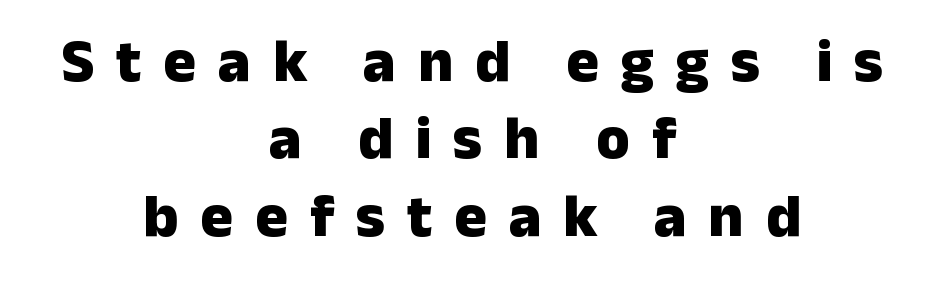
You could not count columns in this text — the font is proportionally spaced. This sample is center-justified, so both line endings float freely. The axis of the letterforms is exactly vertical. Bare-footed words on every line. Glyph-to-glyph distance is far greater than everyday printed text. Typographic density is high because the face is bold.
